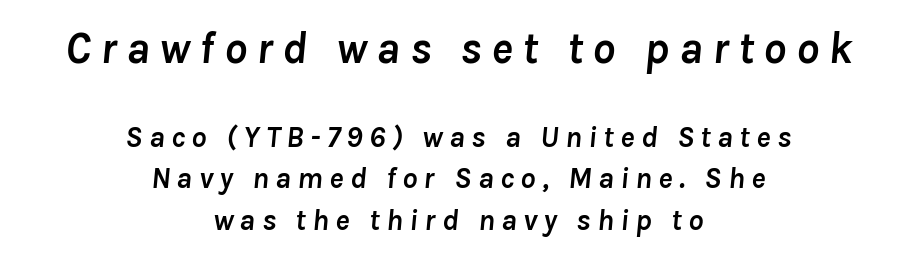
The image shows 45 px semibold type, italic (leaning right); set centered, normal line spacing (1.38x), unusually wide letter spacing (+0.21 em), not underlined; the first (top) block is 1.5x larger; low stroke contrast and a medium x-height.
